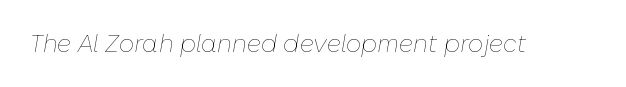
The image shows 24 px text type, italic (leaning right); set normal letter spacing, not underlined.
